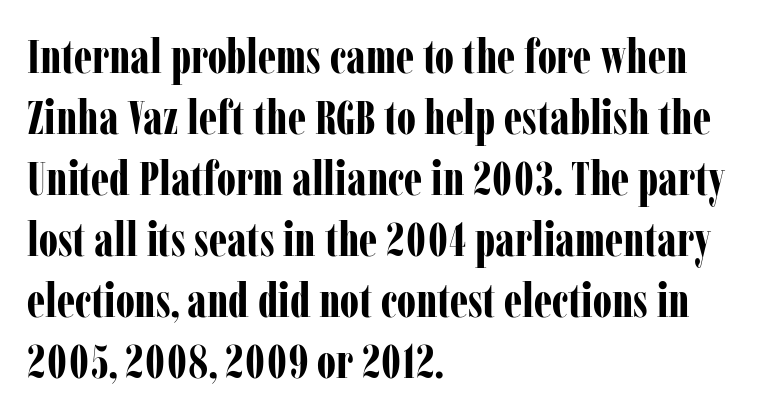
Notice how the stems are strictly vertical — no italics here. The block of text has a typical density, with ordinary space between rows. Think of a printed novel: that variable character pitch is what you see here. The glyphs have the mass of a bold cut. Glyph-to-glyph distance matches everyday printed text.
